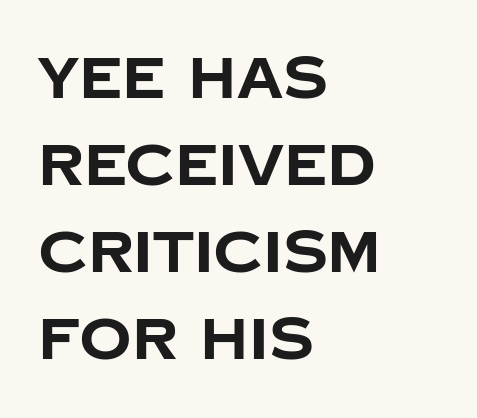
{"serif": "no", "italic": "no", "bold": "yes", "weight": "bold", "width": "normal", "stroke_contrast": "low", "x_height": "large", "monospaced": "no", "underline": "no", "align": "left", "line_spacing": "normal", "line_spacing_ratio": 1.5, "letter_spacing": "normal", "letter_spacing_em": 0.0, "glyph_px": 58}
